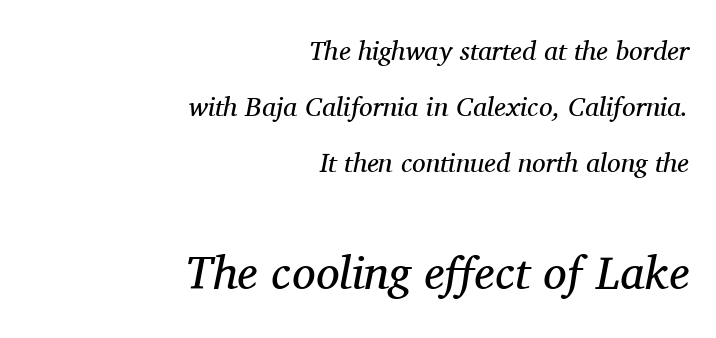
{"serif": "yes", "italic": "yes", "lean": "right", "slant_degrees": 11, "bold": "no", "weight": "regular", "width": "normal", "stroke_contrast": "medium", "x_height": "medium", "monospaced": "no", "underline": "no", "align": "right", "line_spacing": "loose", "line_spacing_ratio": 2.07, "letter_spacing": "normal", "letter_spacing_em": 0.0, "larger_block": "second", "size_ratio": 1.74, "glyph_px": 47}
